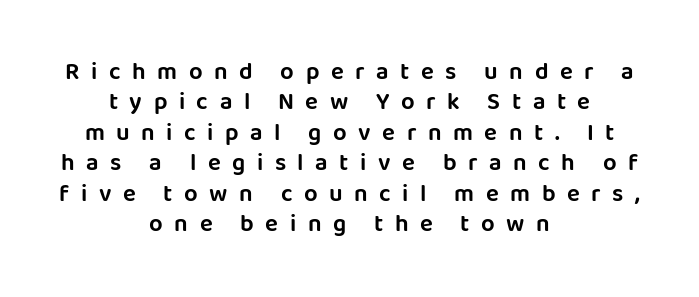
The image shows 24 px text type, upright; set centered, normal line spacing (1.27x), unusually wide letter spacing (+0.48 em), not underlined.
